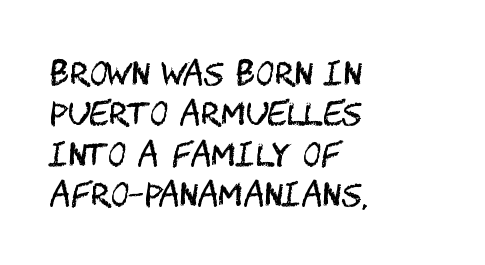
Q: Is the text bold? A: No.
Q: Is the text italic (slanted)? A: No, it is upright.
Q: Is the typeface a serif or a sans-serif typeface? A: Sans-serif.
Q: Is the text underlined? A: No.
Q: How is the paragraph aligned? A: Left-aligned.
Q: Is the spacing between letters normal or unusually wide? A: Normal.
Q: Is the spacing between lines tight, normal or loose? A: Normal.
Q: Width (condensed, normal, or wide)? A: Condensed.
Q: Stroke contrast? A: Medium.
Q: x-height? A: Large.
